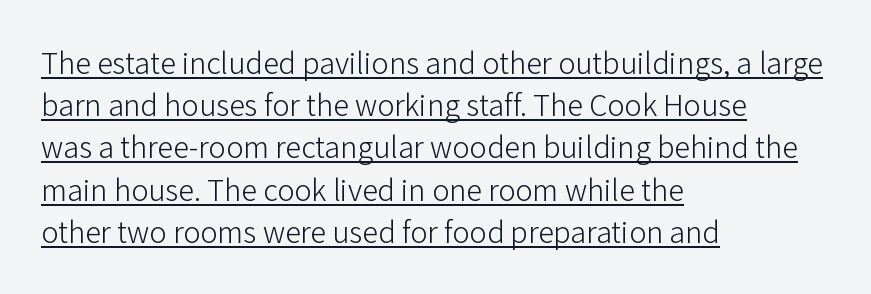
{"serif": "no", "italic": "no", "bold": "no", "weight": "light", "width": "normal", "stroke_contrast": "low", "x_height": "medium", "monospaced": "no", "underline": "yes", "align": "left", "line_spacing": "normal", "line_spacing_ratio": 1.32, "letter_spacing": "normal", "letter_spacing_em": 0.0, "glyph_px": 32}
